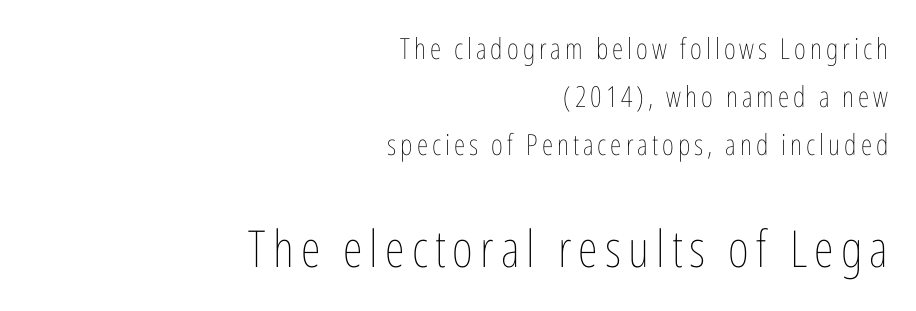
The strokes are not fattened; the text isn't bold. Varying glyph widths throughout — classic text-font behaviour. Regular leading. Of the two passages, the one underneath uses the larger point size. Check the space under the baseline: it is left empty. The type sits square on the baseline with zero lean.
